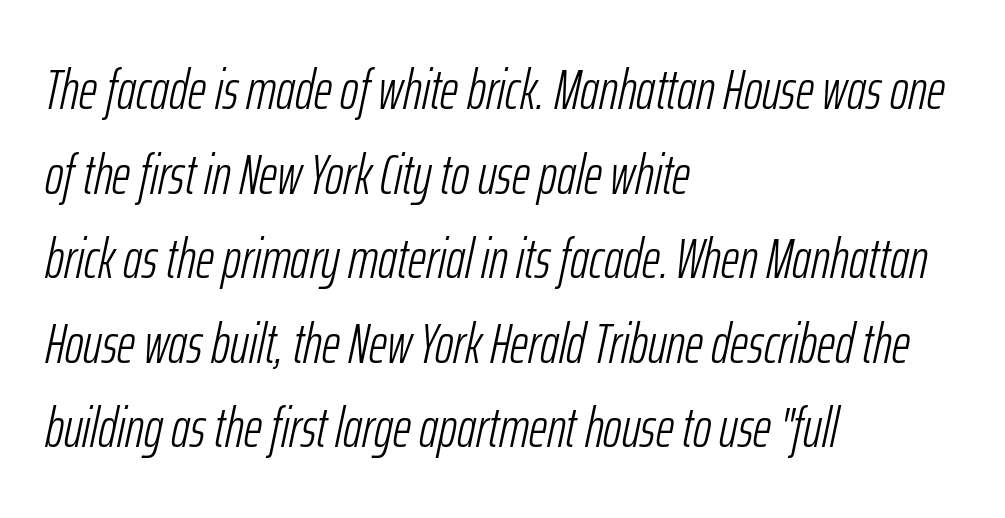
{"italic": "yes", "lean": "right", "slant_degrees": 12, "bold": "no", "weight": "light", "width": "condensed", "stroke_contrast": "low", "x_height": "medium", "monospaced": "no", "underline": "no", "align": "left", "line_spacing": "normal", "line_spacing_ratio": 1.51, "letter_spacing": "normal", "letter_spacing_em": 0.0, "glyph_px": 56}
